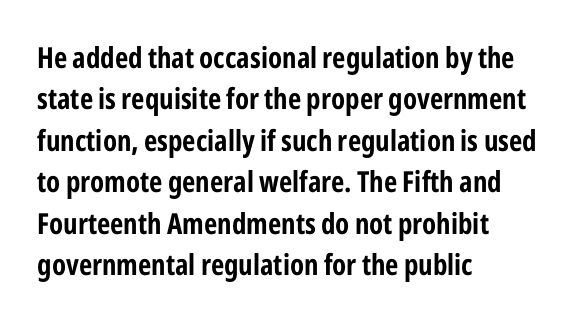
{"serif": "no", "italic": "no", "bold": "yes", "weight": "bold", "width": "condensed", "stroke_contrast": "low", "x_height": "medium", "monospaced": "no", "underline": "no", "align": "left", "line_spacing": "normal", "line_spacing_ratio": 1.43, "letter_spacing": "normal", "letter_spacing_em": 0.0, "glyph_px": 29}
